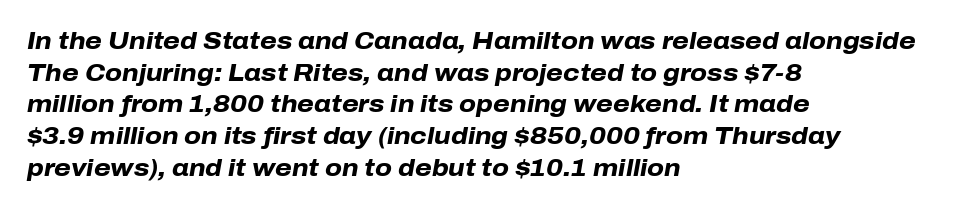
The image shows 24 px bold type, italic (leaning right); set left-aligned, normal line spacing (1.32x), normal letter spacing, not underlined.
